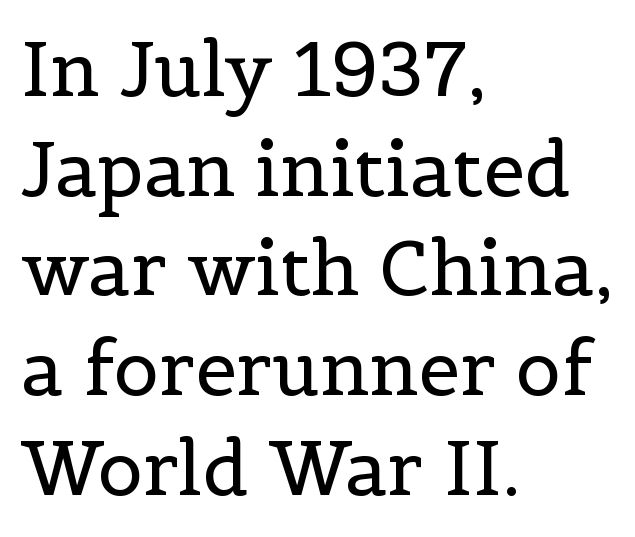
The image shows 75 px regular-weight serif type, upright; set left-aligned, normal line spacing (1.33x), normal letter spacing, not underlined; a medium x-height.
